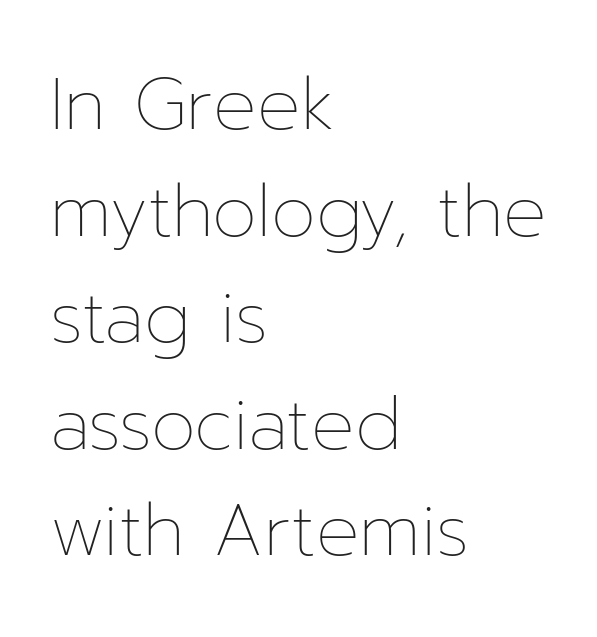
The letters look calm and open, with moderate or lighter stems. The ragged edge is on the right, which tells us the setting is flush left. The passage shown stacks its lines at a standard gap. Proportional: the letters do not fall into vertical columns.
